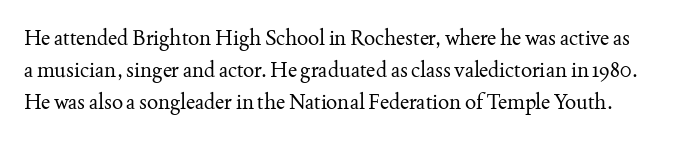
Q: Is the text bold? A: No.
Q: Is the text italic (slanted)? A: No, it is upright.
Q: Is the text underlined? A: No.
Q: Is the spacing between letters normal or unusually wide? A: Normal.
Q: Is the spacing between lines tight, normal or loose? A: Normal.
